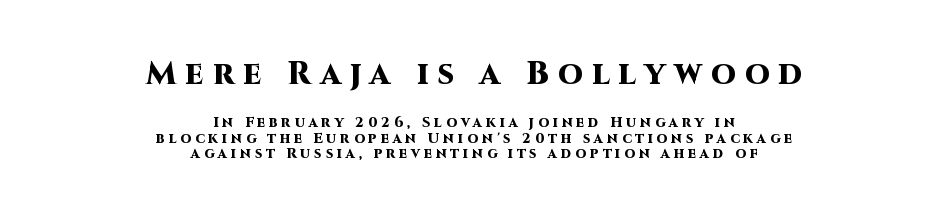
Q: Is the text bold? A: Yes.
Q: Is the text italic (slanted)? A: No, it is upright.
Q: Is the typeface a serif or a sans-serif typeface? A: Sans-serif.
Q: Is the text underlined? A: No.
Q: How is the paragraph aligned? A: Centered.
Q: Is the spacing between letters normal or unusually wide? A: Unusually wide.
Q: Is the spacing between lines tight, normal or loose? A: Tight.
Q: Which block of text is set in a larger size, the first (top) or the second (bottom)? A: The first (top) one.
Q: Width (condensed, normal, or wide)? A: Normal.
Q: Stroke contrast? A: High.
Q: x-height? A: Large.
Q: Monospaced? A: No.
